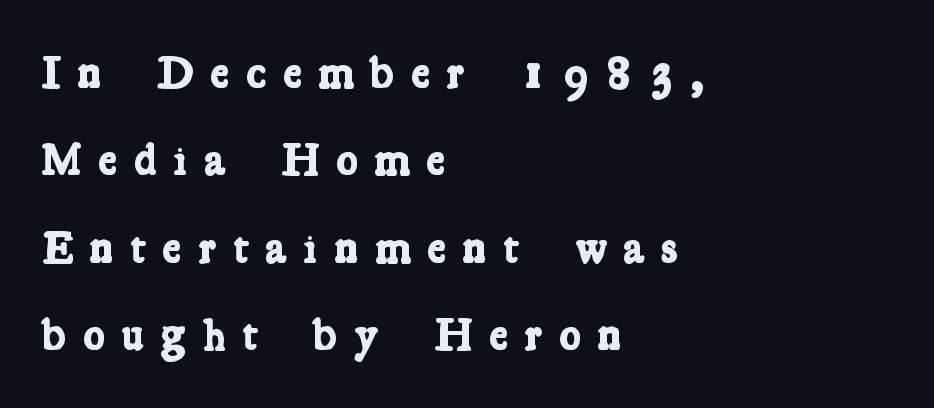
The image shows 46 px bold, condensed serif type; set left-aligned, loose line spacing (1.9x), unusually wide letter spacing (+0.36 em), not underlined; low stroke contrast and a medium x-height.
